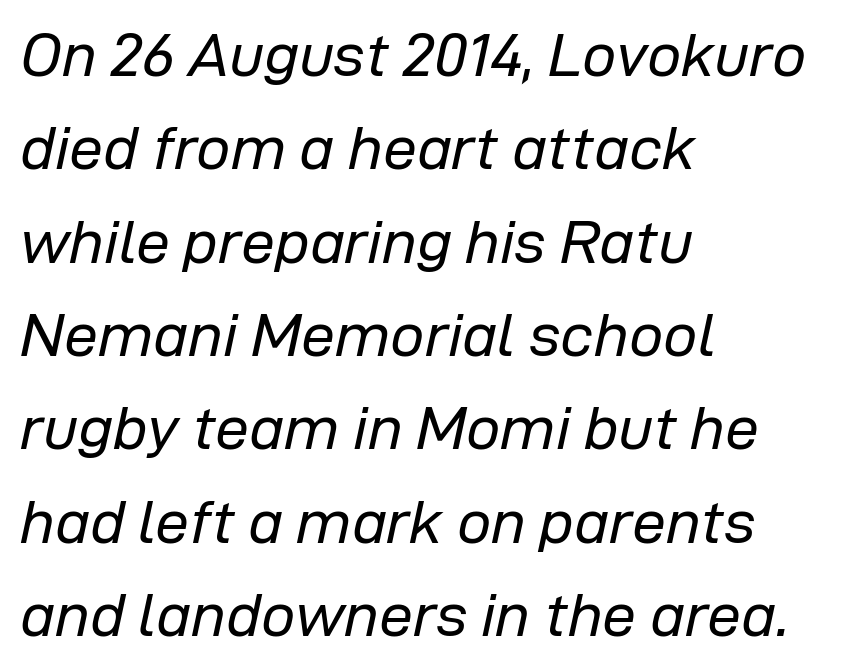
Plain, unruled lines of type. You could not count columns in this text — the font is proportionally spaced. The block of text has a typical density, with ordinary space between rows. This sample is left-justified, so line endings fall wherever the words run out. The line texture is even and compact thanks to regular tracking.
